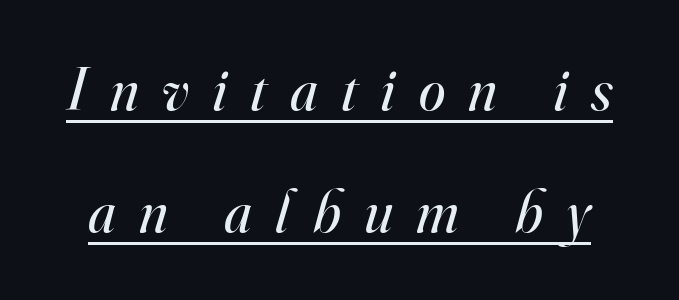
Q: Is the text bold? A: No.
Q: Is the text italic (slanted)? A: Yes, it leans right by about 16 degrees.
Q: Is the typeface a serif or a sans-serif typeface? A: Serif.
Q: Is the text underlined? A: Yes.
Q: Is the spacing between letters normal or unusually wide? A: Unusually wide.
Q: Is the spacing between lines tight, normal or loose? A: Loose.
Q: Width (condensed, normal, or wide)? A: Normal.
Q: Stroke contrast? A: High.
Q: x-height? A: Small.
Q: Monospaced? A: No.
